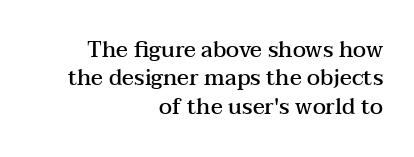
There is no visible air inserted between adjacent glyphs. The lines in this sample share a right terminus and differ only in where they begin. Each glyph is drawn with semibold strokes, heavier than normal yet not fully bold. The font's upright variant was chosen for this text.
